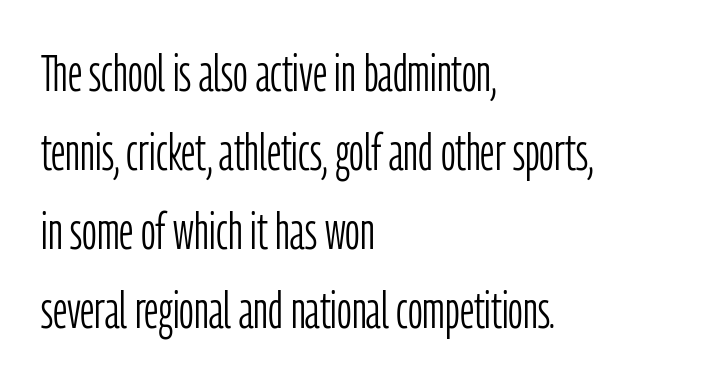
Ordinary non-slanted type is in use. Think of a printed novel: that variable character pitch is what you see here. Tracking value appears to be zero — textbook default spacing. Where is the straight margin? On the left. These lines sit exactly where default settings would place them. The text was rendered using a sans face with plain stroke endings.
